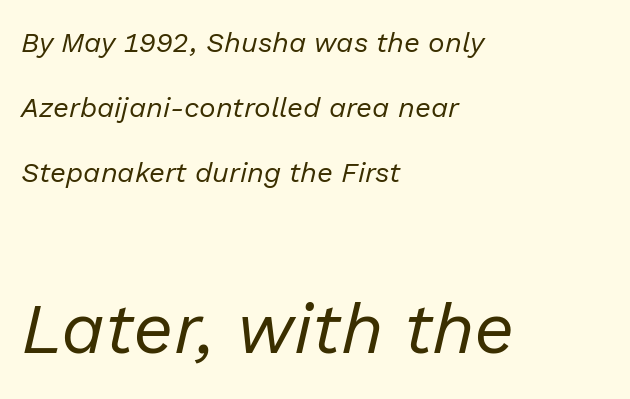
{"italic": "yes", "lean": "right", "slant_degrees": 13, "bold": "no", "weight": "regular", "width": "normal", "stroke_contrast": "low", "x_height": "medium", "monospaced": "no", "underline": "no", "align": "left", "line_spacing": "loose", "line_spacing_ratio": 2.33, "letter_spacing": "normal", "letter_spacing_em": 0.0, "larger_block": "second", "size_ratio": 2.54, "glyph_px": 71}
